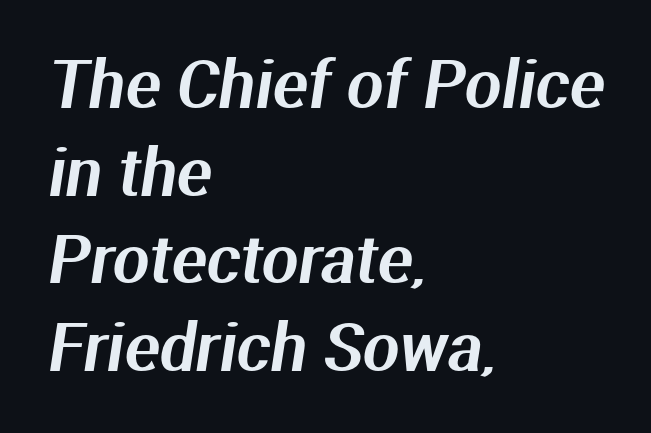
Q: Is the typeface a serif or a sans-serif typeface? A: Sans-serif.
Q: Is the text underlined? A: No.
Q: How is the paragraph aligned? A: Left-aligned.
Q: Is the spacing between letters normal or unusually wide? A: Normal.
Q: Is the spacing between lines tight, normal or loose? A: Normal.
Q: Width (condensed, normal, or wide)? A: Normal.
Q: Stroke contrast? A: Medium.
Q: x-height? A: Medium.
Q: Monospaced? A: No.
